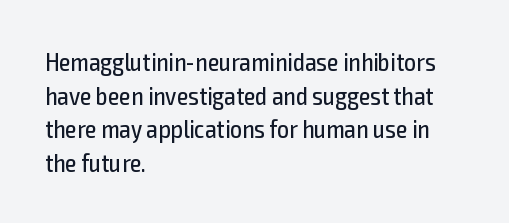
{"italic": "no", "bold": "no", "underline": "no", "align": "left", "line_spacing": "normal", "line_spacing_ratio": 1.29, "letter_spacing": "normal", "letter_spacing_em": 0.0, "glyph_px": 26}
